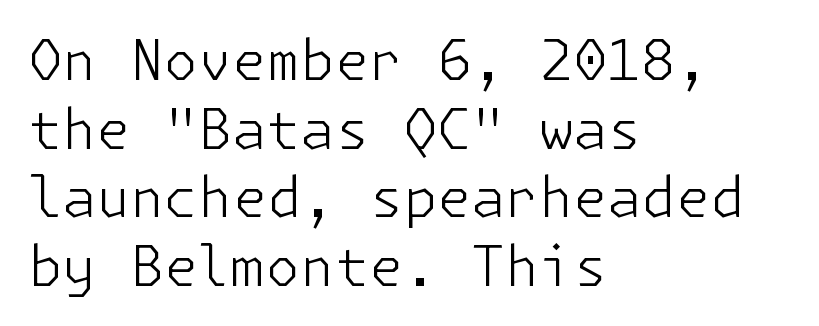
{"serif": "no", "italic": "no", "bold": "no", "weight": "light", "width": "normal", "stroke_contrast": "low", "x_height": "medium", "underline": "no", "align": "left", "line_spacing": "normal", "line_spacing_ratio": 1.25, "letter_spacing": "normal", "letter_spacing_em": 0.0, "glyph_px": 55}
